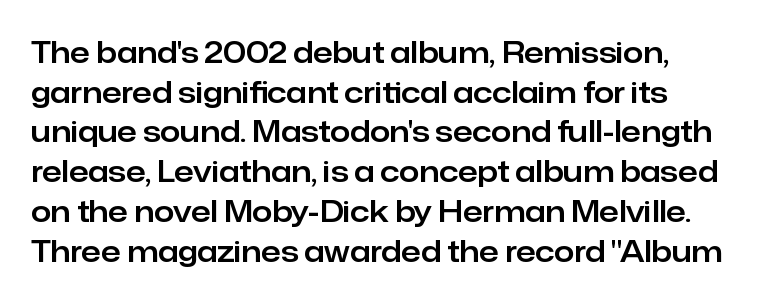
Each letter keeps its own natural width here, so spacing adapts to shape. Italic? Not at all — the glyphs are vertical. Are there feet on the stems? There aren't — it's a sans. The baseline area is clear.
